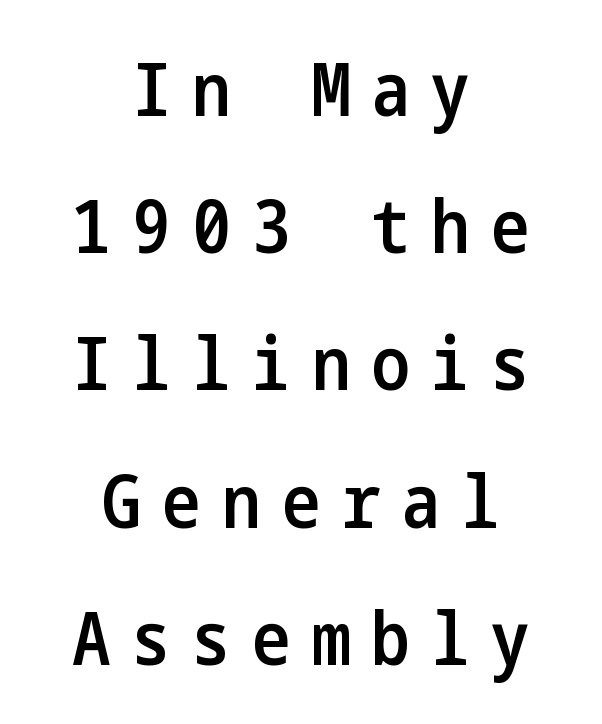
{"serif": "no", "italic": "no", "bold": "semi", "weight": "semibold", "width": "condensed", "stroke_contrast": "low", "x_height": "medium", "underline": "no", "align": "center", "line_spacing_ratio": 1.88, "letter_spacing": "wide", "letter_spacing_em": 0.29, "glyph_px": 73}
